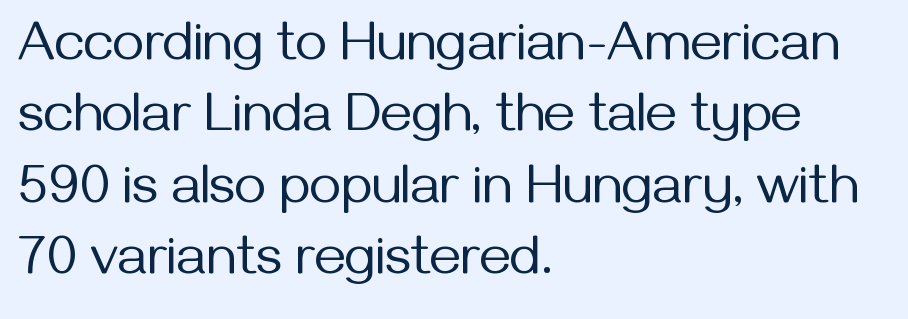
Q: Is the text bold? A: No.
Q: Is the text italic (slanted)? A: No, it is upright.
Q: Is the typeface a serif or a sans-serif typeface? A: Sans-serif.
Q: Is the text underlined? A: No.
Q: How is the paragraph aligned? A: Left-aligned.
Q: Is the spacing between letters normal or unusually wide? A: Normal.
Q: Is the spacing between lines tight, normal or loose? A: Normal.
Q: Width (condensed, normal, or wide)? A: Normal.
Q: Stroke contrast? A: Medium.
Q: x-height? A: Medium.
Q: Monospaced? A: No.
